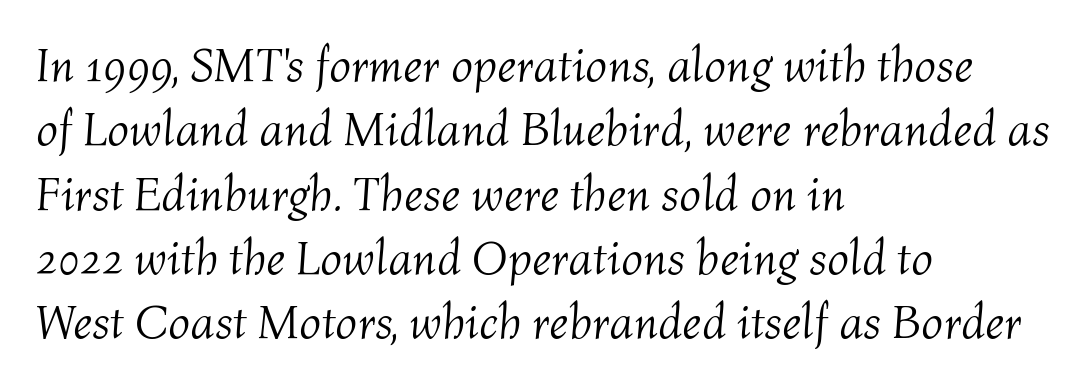
The image shows 48 px light type, italic (leaning right); set left-aligned, normal line spacing (1.34x), normal letter spacing, not underlined; medium stroke contrast and a medium x-height.
